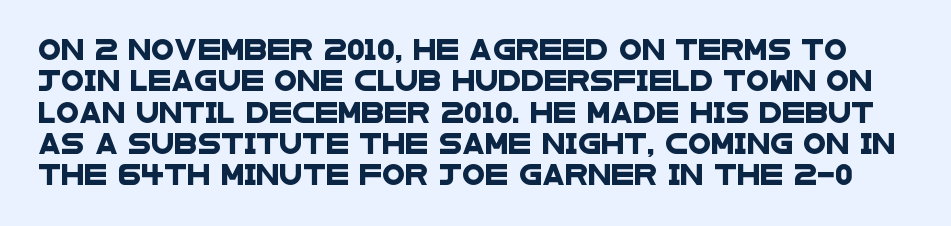
{"underline": "no", "line_spacing": "normal", "line_spacing_ratio": 1.49, "letter_spacing": "normal", "letter_spacing_em": 0.0, "glyph_px": 21}
